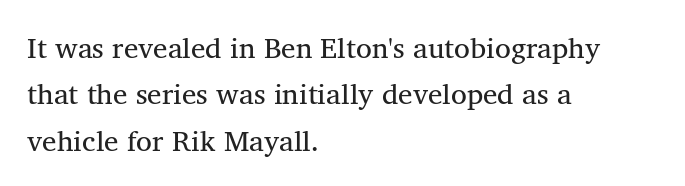
The image shows 29 px regular-weight serif type, upright; set left-aligned, normal line spacing (1.6x), normal letter spacing, not underlined; medium stroke contrast and a medium x-height.
